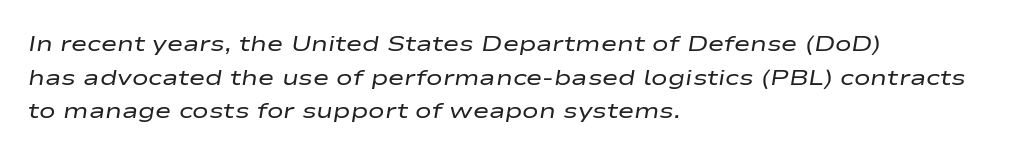
Q: Is the text bold? A: No.
Q: Is the text italic (slanted)? A: Yes, it leans right by about 9 degrees.
Q: Is the text underlined? A: No.
Q: How is the paragraph aligned? A: Left-aligned.
Q: Is the spacing between letters normal or unusually wide? A: Normal.
Q: Is the spacing between lines tight, normal or loose? A: Normal.
